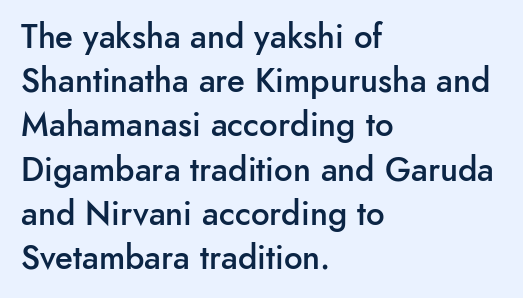
The image shows 33 px semibold sans-serif type, upright; set left-aligned, normal line spacing (1.34x), normal letter spacing, not underlined; low stroke contrast and a small x-height.
